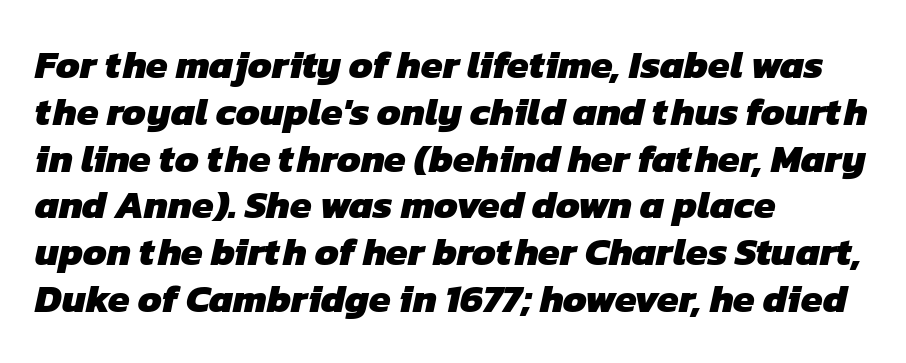
Standard letterfit; no display-style spreading of the glyphs. Note the varied advance widths — an 'i' is clearly narrower than an 'm'. Short and long lines alike share a common starting point at left. Notice how thick the strokes are: this is what a full bold looks like. The words here are not underlined. Is this a sans? Yes — the strokes have no serifs.
